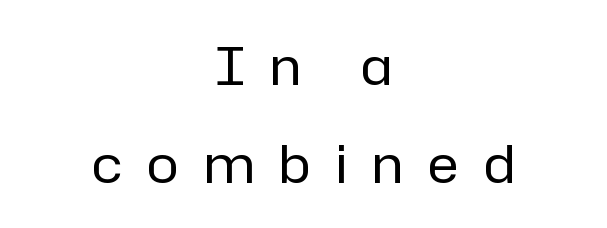
The image shows 53 px regular-weight sans-serif type, upright; set centered, line spacing 1.85x, unusually wide letter spacing (+0.48 em), not underlined; low stroke contrast and a medium x-height.
